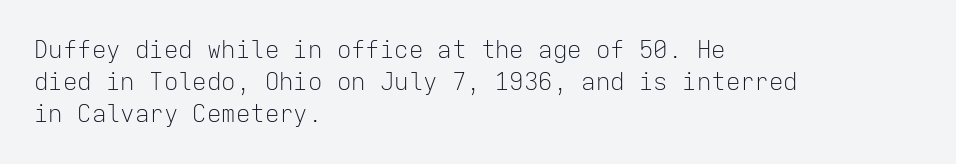
The strip under each line holds only bare page. You could call the tracking neutral — neither tight nor loose. Where is the straight margin? On the left. Upright lettering throughout. The weight tops out at a normal text grade.
